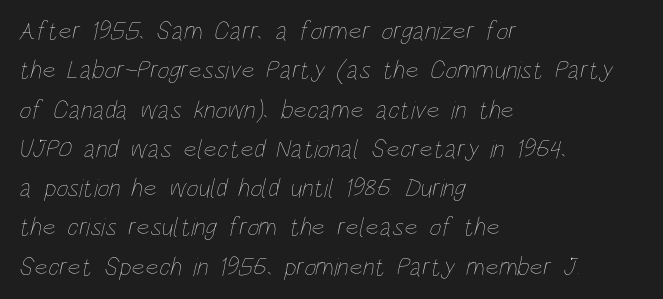
Baseline-to-baseline distance is the conventional proportion of letter height. Ink coverage per letter is moderate at most. Clear beneath every line of the passage. Is the letter spacing exaggerated? No — it looks like the ordinary default.
